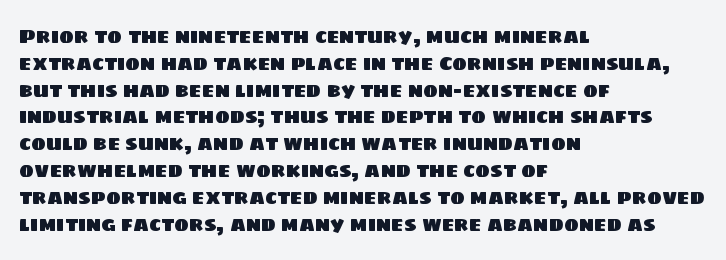
The image shows 20 px text type; set left-aligned, normal line spacing (1.34x), normal letter spacing, not underlined.
